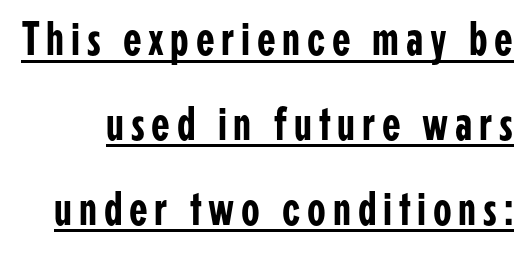
Q: Is the text italic (slanted)? A: No, it is upright.
Q: Is the typeface a serif or a sans-serif typeface? A: Sans-serif.
Q: Is the text underlined? A: Yes.
Q: Width (condensed, normal, or wide)? A: Condensed.
Q: Stroke contrast? A: Low.
Q: x-height? A: Medium.
Q: Monospaced? A: No.
